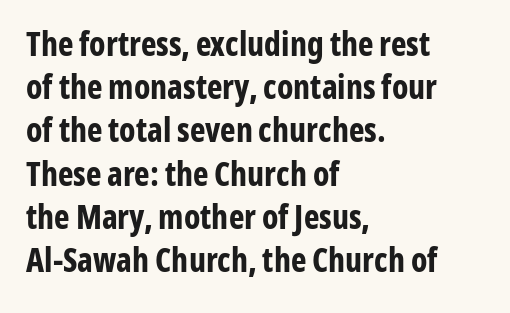
Q: Is the text bold? A: Yes.
Q: Is the text italic (slanted)? A: No, it is upright.
Q: Is the typeface a serif or a sans-serif typeface? A: Sans-serif.
Q: Is the text underlined? A: No.
Q: How is the paragraph aligned? A: Left-aligned.
Q: Is the spacing between letters normal or unusually wide? A: Normal.
Q: Is the spacing between lines tight, normal or loose? A: Normal.
Q: Width (condensed, normal, or wide)? A: Condensed.
Q: Stroke contrast? A: Low.
Q: x-height? A: Medium.
Q: Monospaced? A: No.
